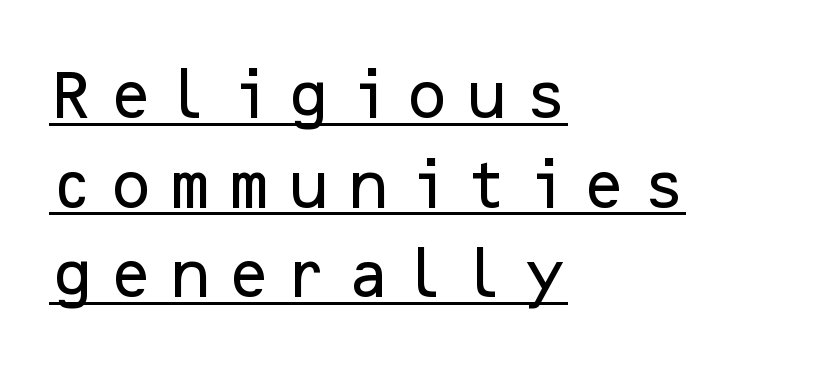
Q: Is the text italic (slanted)? A: No, it is upright.
Q: Is the typeface a serif or a sans-serif typeface? A: Sans-serif.
Q: Is the text underlined? A: Yes.
Q: How is the paragraph aligned? A: Left-aligned.
Q: Is the spacing between letters normal or unusually wide? A: Unusually wide.
Q: Is the spacing between lines tight, normal or loose? A: Normal.
Q: Width (condensed, normal, or wide)? A: Normal.
Q: Stroke contrast? A: Low.
Q: x-height? A: Medium.
